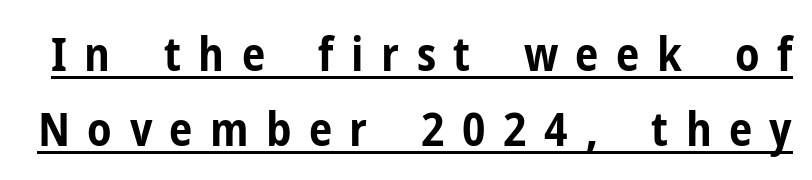
The image shows 47 px bold, condensed sans-serif type, upright; set normal line spacing (1.59x), unusually wide letter spacing (+0.37 em), underlined; low stroke contrast and a medium x-height.
